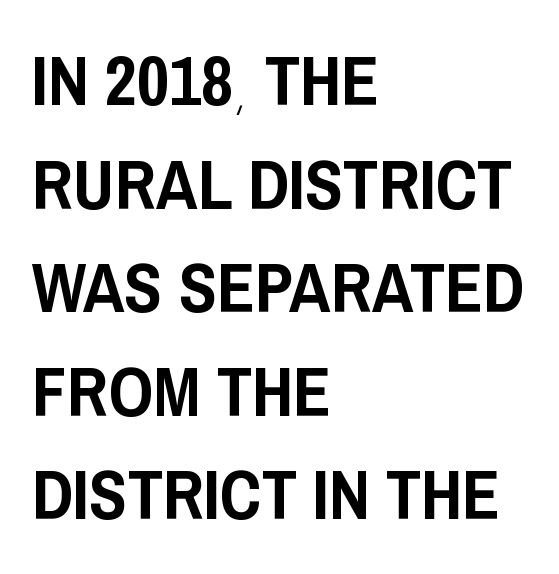
Q: Is the text italic (slanted)? A: No, it is upright.
Q: Is the typeface a serif or a sans-serif typeface? A: Sans-serif.
Q: Is the text underlined? A: No.
Q: How is the paragraph aligned? A: Left-aligned.
Q: Is the spacing between letters normal or unusually wide? A: Normal.
Q: Is the spacing between lines tight, normal or loose? A: Normal.
Q: Width (condensed, normal, or wide)? A: Condensed.
Q: Stroke contrast? A: Low.
Q: x-height? A: Large.
Q: Monospaced? A: No.
